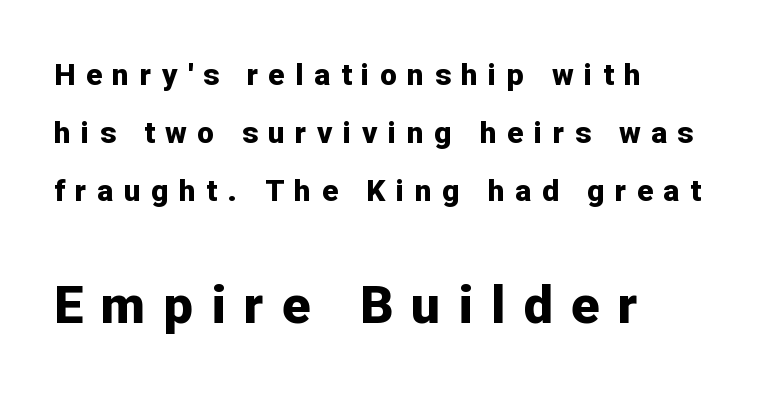
The image shows 52 px bold sans-serif type, upright; set left-aligned, loose line spacing (1.93x), unusually wide letter spacing (+0.35 em), not underlined; the second (bottom) block is 1.73x larger; low stroke contrast and a medium x-height.
